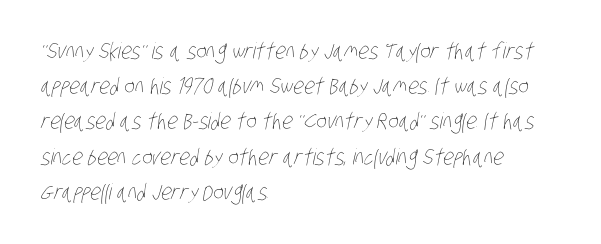
{"bold": "no", "underline": "no", "align": "left", "line_spacing": "normal", "line_spacing_ratio": 1.6, "letter_spacing": "normal", "letter_spacing_em": 0.0, "glyph_px": 22}
